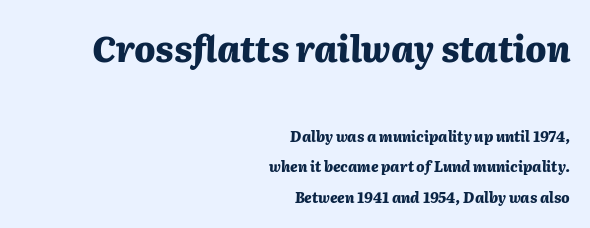
The image shows 35 px heavy type, italic (leaning right); set right-aligned, loose line spacing (2.19x), normal letter spacing, not underlined; the first (top) block is 2.5x larger; medium stroke contrast and a medium x-height.
